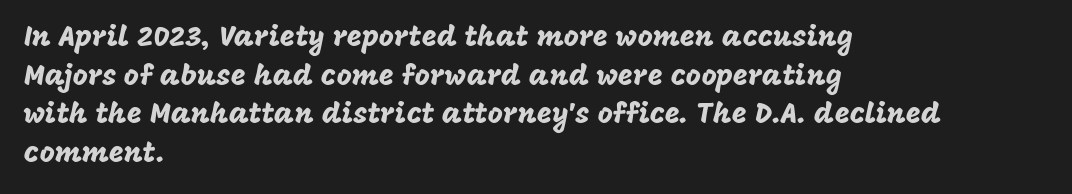
Q: Is the text italic (slanted)? A: Yes.
Q: Is the typeface a serif or a sans-serif typeface? A: Sans-serif.
Q: Is the text underlined? A: No.
Q: How is the paragraph aligned? A: Left-aligned.
Q: Is the spacing between letters normal or unusually wide? A: Normal.
Q: Is the spacing between lines tight, normal or loose? A: Normal.
Q: Width (condensed, normal, or wide)? A: Normal.
Q: Stroke contrast? A: Low.
Q: x-height? A: Large.
Q: Monospaced? A: No.
